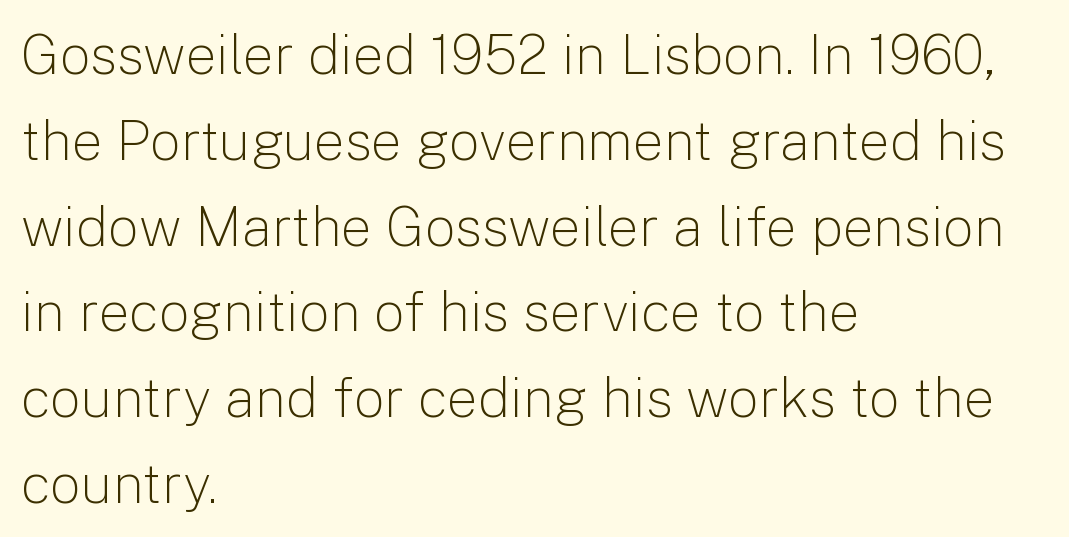
Q: Is the text bold? A: No.
Q: Is the text italic (slanted)? A: No, it is upright.
Q: Is the typeface a serif or a sans-serif typeface? A: Sans-serif.
Q: Is the text underlined? A: No.
Q: How is the paragraph aligned? A: Left-aligned.
Q: Is the spacing between letters normal or unusually wide? A: Normal.
Q: Is the spacing between lines tight, normal or loose? A: Normal.
Q: Width (condensed, normal, or wide)? A: Normal.
Q: Stroke contrast? A: Low.
Q: x-height? A: Medium.
Q: Monospaced? A: No.
